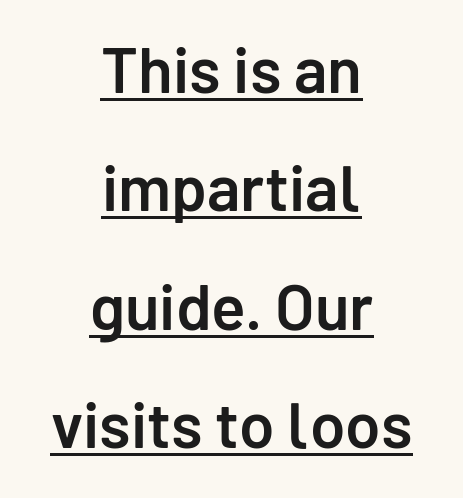
{"serif": "no", "italic": "no", "bold": "semi", "weight": "semibold", "width": "normal", "stroke_contrast": "low", "x_height": "medium", "monospaced": "no", "underline": "yes", "align": "center", "line_spacing_ratio": 1.85, "letter_spacing": "normal", "letter_spacing_em": 0.0, "glyph_px": 64}
